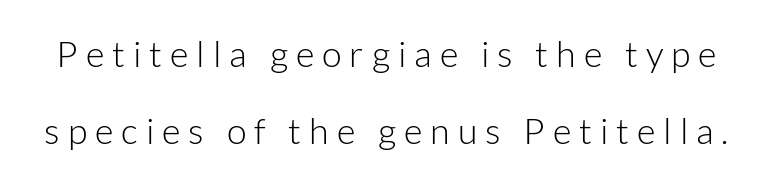
Q: Is the text bold? A: No.
Q: Is the text italic (slanted)? A: No, it is upright.
Q: Is the typeface a serif or a sans-serif typeface? A: Sans-serif.
Q: Is the text underlined? A: No.
Q: Is the spacing between letters normal or unusually wide? A: Unusually wide.
Q: Is the spacing between lines tight, normal or loose? A: Loose.
Q: Width (condensed, normal, or wide)? A: Normal.
Q: Stroke contrast? A: Low.
Q: x-height? A: Medium.
Q: Monospaced? A: No.
